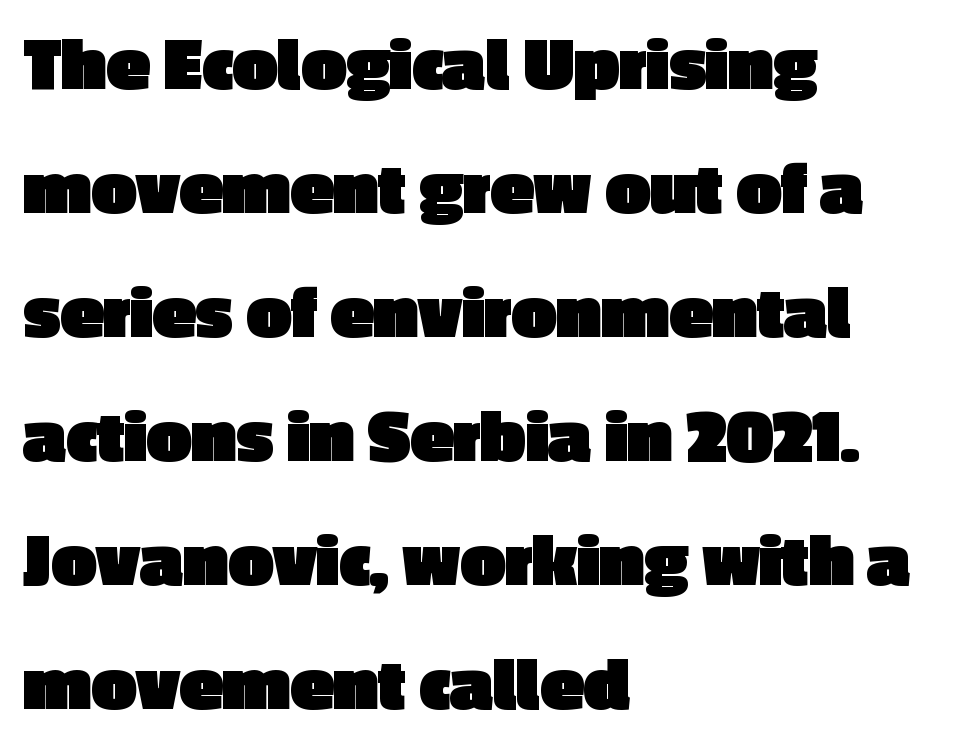
The image shows 79 px heavy sans-serif type, upright; set left-aligned, normal line spacing (1.57x), normal letter spacing, not underlined; a medium x-height.
